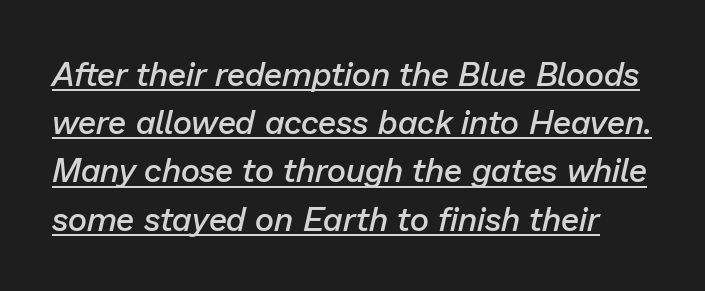
The image shows 33 px semibold type, italic (leaning right); set normal line spacing (1.46x), normal letter spacing, underlined; low stroke contrast and a medium x-height.
